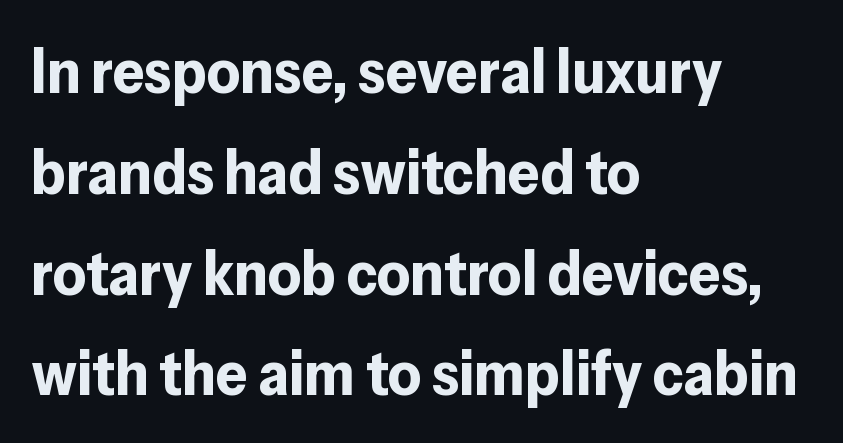
Letterform terminals end flat and unadorned throughout the passage. Type without underlining. Look at the stroke-to-counter ratio: heavy, a bold. Note the varied advance widths — an 'i' is clearly narrower than an 'm'. The paragraph shown leans on its left margin.
